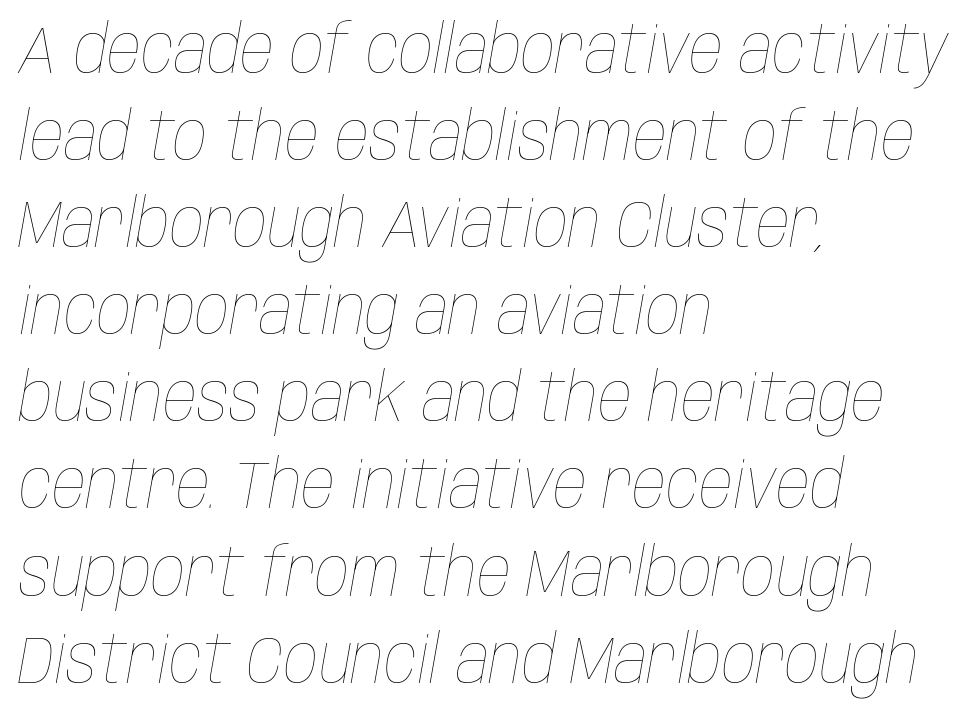
{"italic": "yes", "lean": "right", "slant_degrees": 10, "bold": "no", "weight": "thin", "width": "condensed", "stroke_contrast": "low", "x_height": "large", "monospaced": "no", "underline": "no", "align": "left", "line_spacing": "normal", "line_spacing_ratio": 1.3, "letter_spacing": "normal", "letter_spacing_em": 0.0, "glyph_px": 67}
